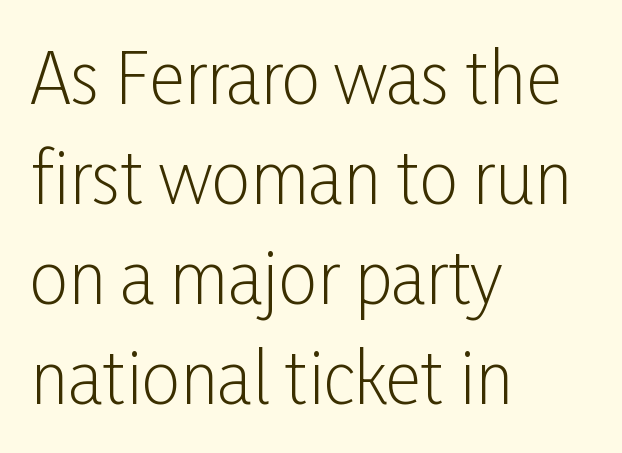
{"serif": "no", "italic": "no", "bold": "no", "weight": "light", "width": "condensed", "stroke_contrast": "low", "x_height": "medium", "monospaced": "no", "underline": "no", "align": "left", "line_spacing": "normal", "line_spacing_ratio": 1.45, "letter_spacing": "normal", "letter_spacing_em": 0.0, "glyph_px": 69}
